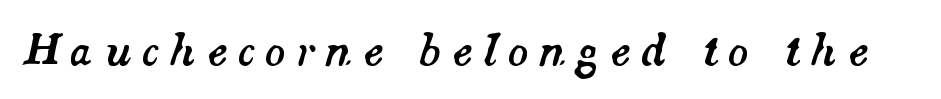
Q: Is the text italic (slanted)? A: Yes, it leans right by about 14 degrees.
Q: Is the text underlined? A: No.
Q: Is the spacing between letters normal or unusually wide? A: Unusually wide.
Q: Width (condensed, normal, or wide)? A: Normal.
Q: Stroke contrast? A: Medium.
Q: x-height? A: Small.
Q: Monospaced? A: No.
